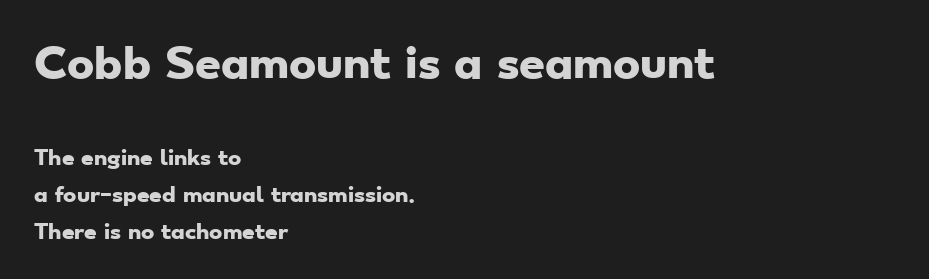
The image shows 41 px heavy, wide sans-serif type; set left-aligned, line spacing 1.86x, normal letter spacing, not underlined; the first (top) block is 2.05x larger; low stroke contrast and a small x-height.
